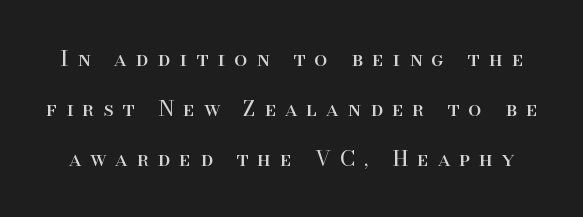
Q: Is the text bold? A: No.
Q: Is the text italic (slanted)? A: No, it is upright.
Q: Is the text underlined? A: No.
Q: Is the spacing between letters normal or unusually wide? A: Unusually wide.
Q: Is the spacing between lines tight, normal or loose? A: Loose.
